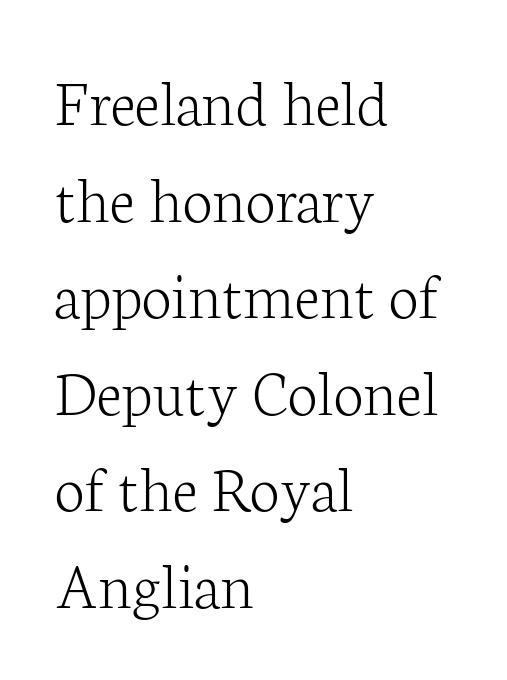
The image shows 68 px light serif type, upright; set left-aligned, normal line spacing (1.42x), normal letter spacing, not underlined; low stroke contrast and a medium x-height.
